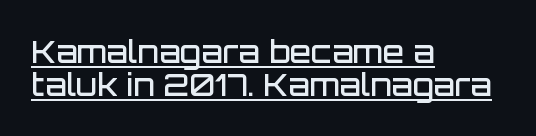
The image shows 31 px semibold sans-serif type, upright; set left-aligned, tight line spacing (1.08x), normal letter spacing, underlined; low stroke contrast and a large x-height.
